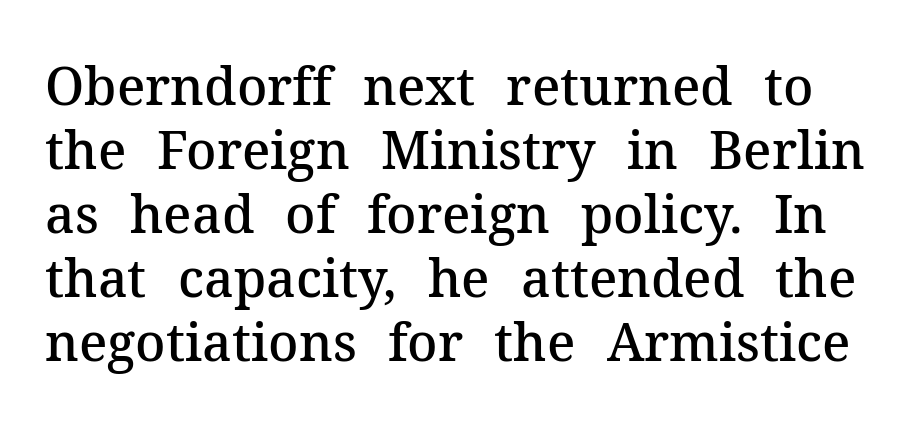
Q: Is the text bold? A: Semi-bold.
Q: Is the text italic (slanted)? A: No, it is upright.
Q: Is the typeface a serif or a sans-serif typeface? A: Serif.
Q: Is the text underlined? A: No.
Q: Is the spacing between letters normal or unusually wide? A: Normal.
Q: Width (condensed, normal, or wide)? A: Normal.
Q: Stroke contrast? A: Medium.
Q: x-height? A: Medium.
Q: Monospaced? A: No.
